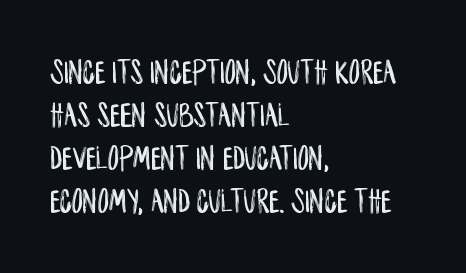
The image shows 35 px condensed sans-serif type, upright; set left-aligned, line spacing 1.23x, normal letter spacing, not underlined; low stroke contrast and a large x-height.
